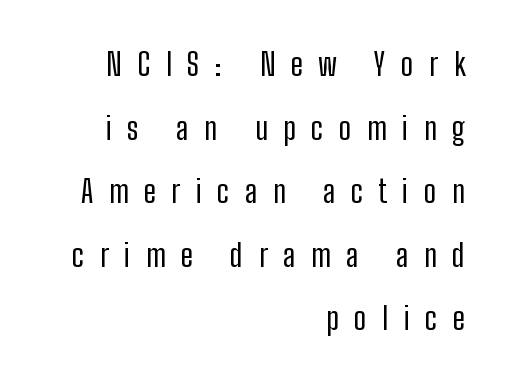
If you measured baseline to baseline, you'd find a long distance. The text block is weighted toward the right margin, trailing off unevenly leftward. This is not heavy type; no bold has been used. Look at the tracking — it's clearly loosened, letters drifting apart. Unmarked baselines from the first word to the last. Character widths vary here, with narrow letters taking less room than wide ones.
